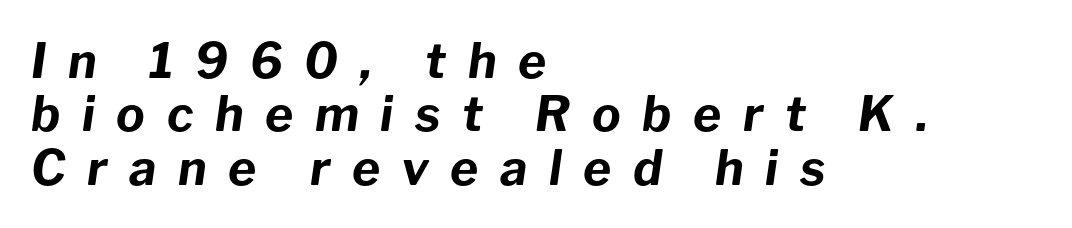
{"italic": "yes", "lean": "right", "slant_degrees": 8, "bold": "yes", "weight": "bold", "width": "normal", "stroke_contrast": "low", "x_height": "medium", "monospaced": "no", "underline": "no", "align": "left", "line_spacing": "tight", "line_spacing_ratio": 1.11, "letter_spacing": "wide", "letter_spacing_em": 0.45, "glyph_px": 48}
